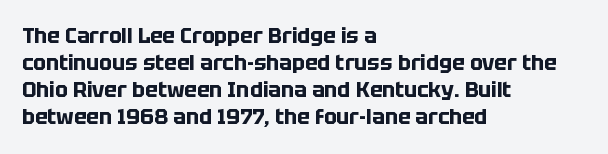
Q: Is the text bold? A: Yes.
Q: Is the text italic (slanted)? A: No, it is upright.
Q: Is the text underlined? A: No.
Q: How is the paragraph aligned? A: Left-aligned.
Q: Is the spacing between letters normal or unusually wide? A: Normal.
Q: Is the spacing between lines tight, normal or loose? A: Normal.
